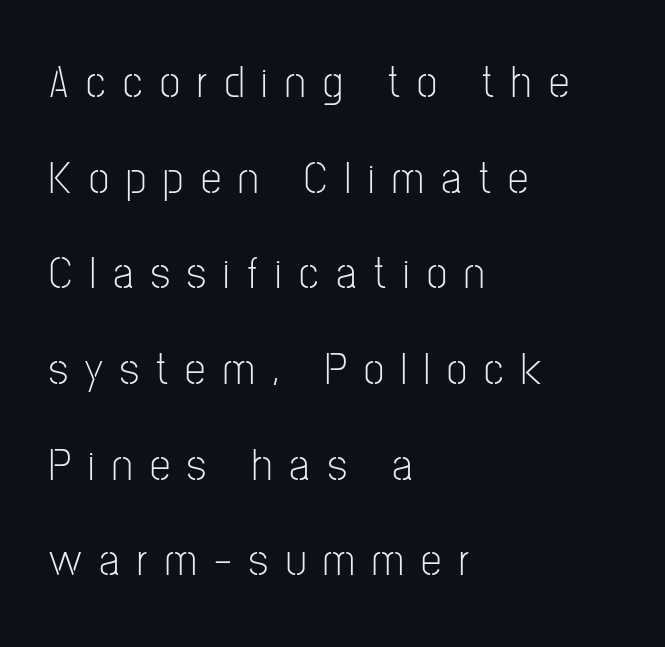
The image shows 46 px light, condensed sans-serif type, upright; set left-aligned, loose line spacing (2.08x), unusually wide letter spacing (+0.38 em), not underlined; low stroke contrast and a medium x-height.
